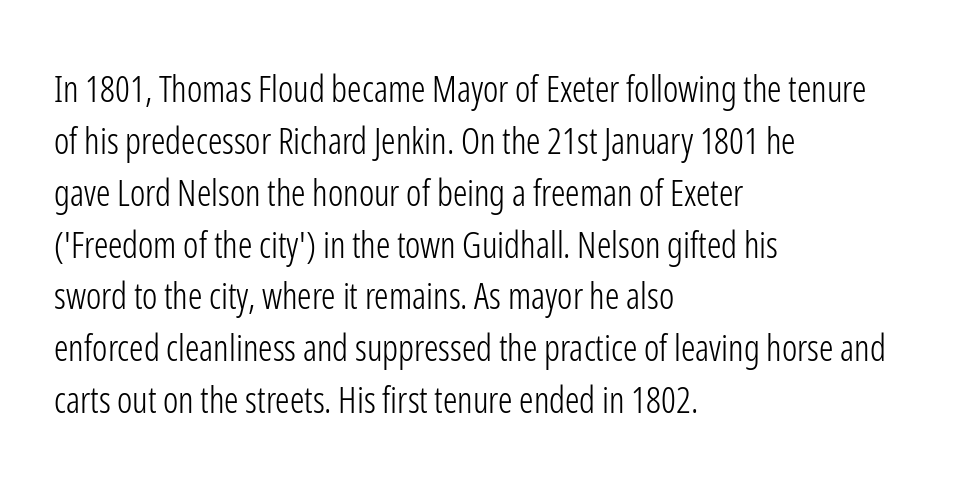
{"serif": "no", "italic": "no", "bold": "no", "weight": "light", "width": "condensed", "stroke_contrast": "low", "x_height": "medium", "monospaced": "no", "underline": "no", "align": "left", "line_spacing": "normal", "line_spacing_ratio": 1.44, "letter_spacing": "normal", "letter_spacing_em": 0.0, "glyph_px": 36}
